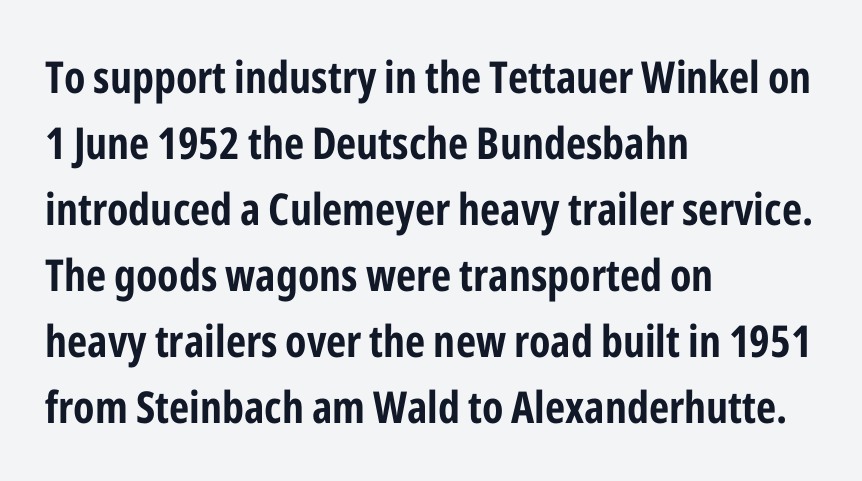
Q: Is the text bold? A: Yes.
Q: Is the text italic (slanted)? A: No, it is upright.
Q: Is the typeface a serif or a sans-serif typeface? A: Sans-serif.
Q: Is the text underlined? A: No.
Q: How is the paragraph aligned? A: Left-aligned.
Q: Is the spacing between letters normal or unusually wide? A: Normal.
Q: Is the spacing between lines tight, normal or loose? A: Normal.
Q: Width (condensed, normal, or wide)? A: Condensed.
Q: Stroke contrast? A: Low.
Q: x-height? A: Medium.
Q: Monospaced? A: No.
